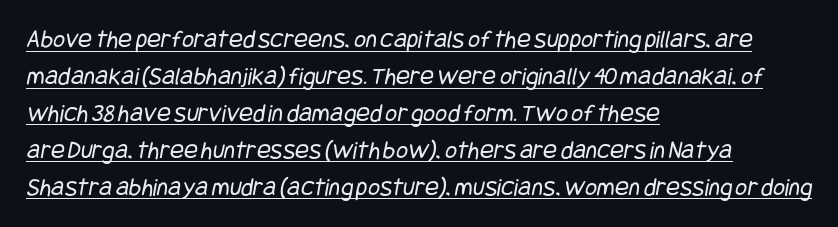
{"bold": "no", "underline": "yes", "align": "left", "line_spacing": "normal", "line_spacing_ratio": 1.42, "letter_spacing": "normal", "letter_spacing_em": 0.0, "glyph_px": 26}
